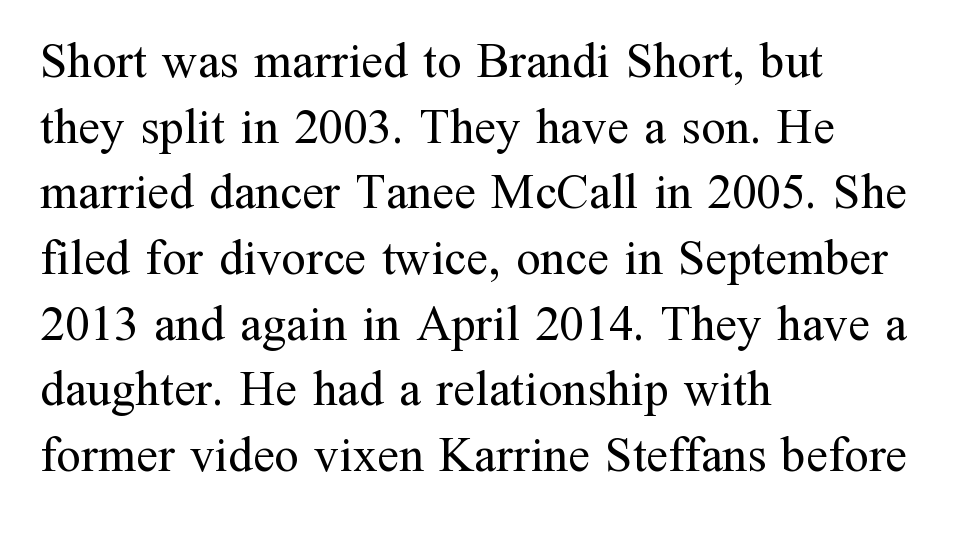
The strip under each line holds only bare page. The rendering uses a moderate line-height, typical for paragraphs. Small tapered or slab feet sit at the stroke ends, so this counts as serif. Unbolded letterforms with no extra heft. Words appear dense and cohesive because spacing is normal.
